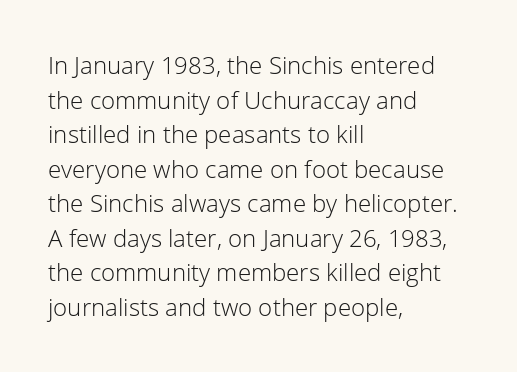
Regarding leading, the lines here are spaced in the standard way. The letters look calm and open, with moderate or lighter stems. Layout note: lines flush left. The rendering keeps characters at their native spacing. The lettering stays uniformly vertical, giving the passage a roman look. Underline: absent.
